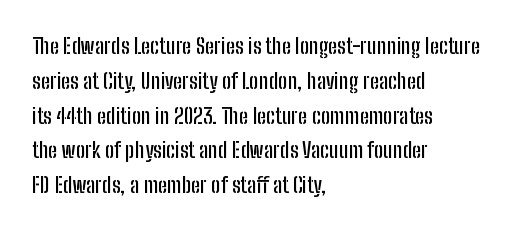
The letters stand straight up with perfectly vertical stems. The strip under each line holds only bare page. Each new line begins a customary step beneath the previous one. Inter-character spacing is left at the font's built-in metrics. The paragraph shown leans on its left margin.
